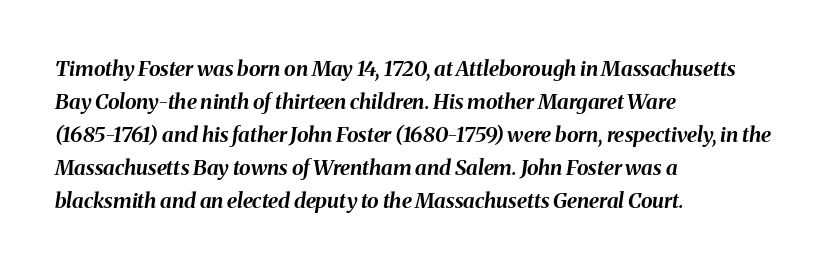
{"italic": "yes", "lean": "right", "slant_degrees": 8, "bold": "yes", "underline": "no", "align": "left", "line_spacing": "normal", "line_spacing_ratio": 1.57, "letter_spacing": "normal", "letter_spacing_em": 0.0, "glyph_px": 21}
